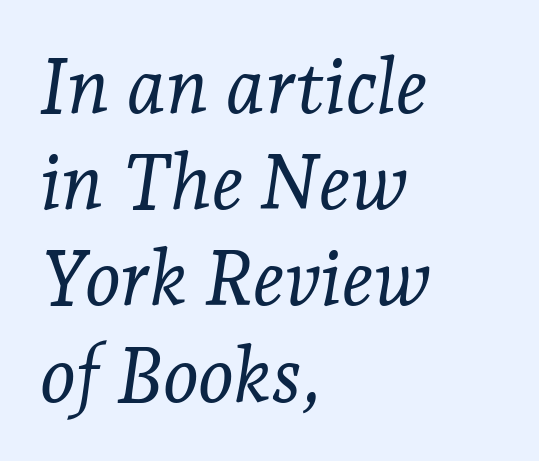
The image shows 77 px light serif type, italic (leaning right); set left-aligned, normal line spacing (1.25x), normal letter spacing, not underlined; low stroke contrast and a medium x-height.
